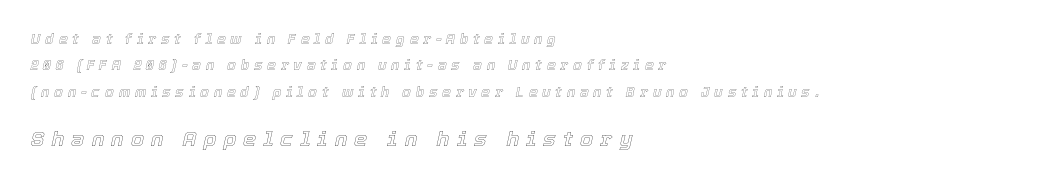
{"italic": "yes", "lean": "right", "slant_degrees": 12, "underline": "no", "align": "left", "line_spacing_ratio": 1.89, "letter_spacing": "wide", "letter_spacing_em": 0.34, "larger_block": "second", "size_ratio": 1.5, "glyph_px": 21}
